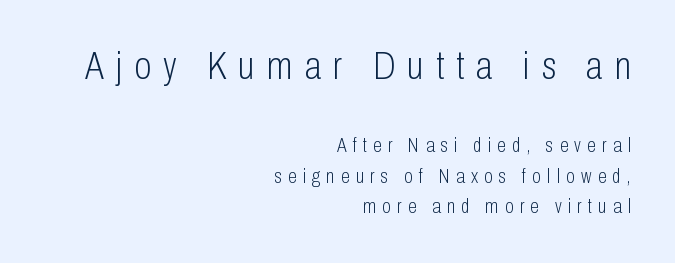
{"serif": "no", "italic": "no", "bold": "no", "weight": "light", "width": "condensed", "stroke_contrast": "low", "x_height": "medium", "monospaced": "no", "underline": "no", "align": "right", "line_spacing": "normal", "line_spacing_ratio": 1.52, "letter_spacing": "wide", "letter_spacing_em": 0.31, "larger_block": "first", "size_ratio": 1.95, "glyph_px": 39}
